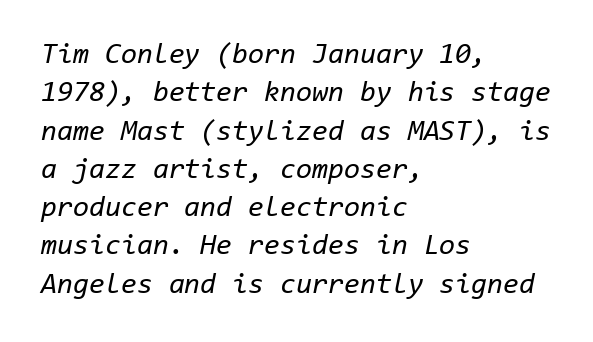
{"italic": "yes", "lean": "right", "slant_degrees": 11, "bold": "no", "weight": "regular", "width": "normal", "stroke_contrast": "low", "x_height": "medium", "monospaced": "yes", "underline": "no", "align": "left", "line_spacing": "normal", "line_spacing_ratio": 1.32, "letter_spacing": "normal", "letter_spacing_em": 0.0, "glyph_px": 29}
